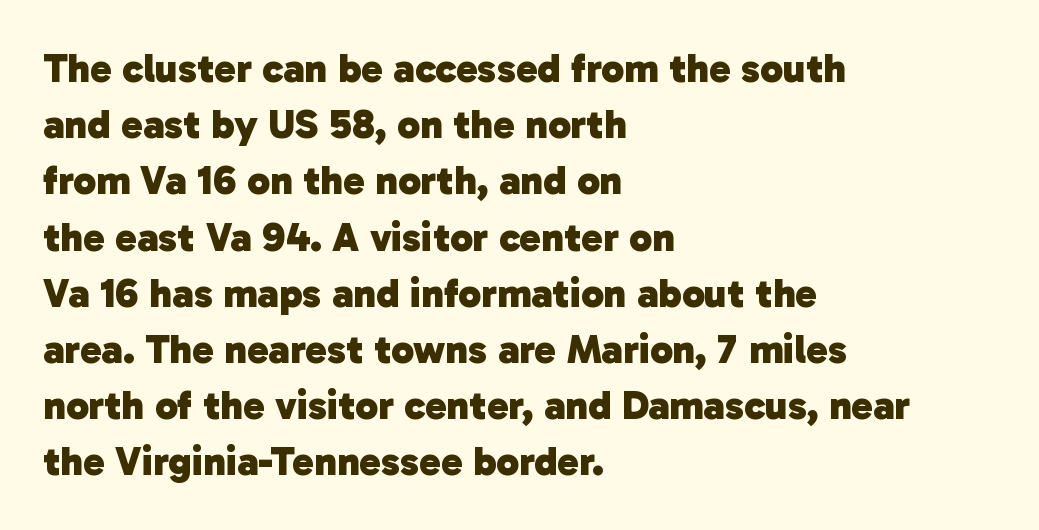
Q: Is the text bold? A: Yes.
Q: Is the typeface a serif or a sans-serif typeface? A: Sans-serif.
Q: Is the text underlined? A: No.
Q: How is the paragraph aligned? A: Left-aligned.
Q: Is the spacing between letters normal or unusually wide? A: Normal.
Q: Is the spacing between lines tight, normal or loose? A: Normal.
Q: Width (condensed, normal, or wide)? A: Normal.
Q: Stroke contrast? A: Low.
Q: x-height? A: Medium.
Q: Monospaced? A: No.
